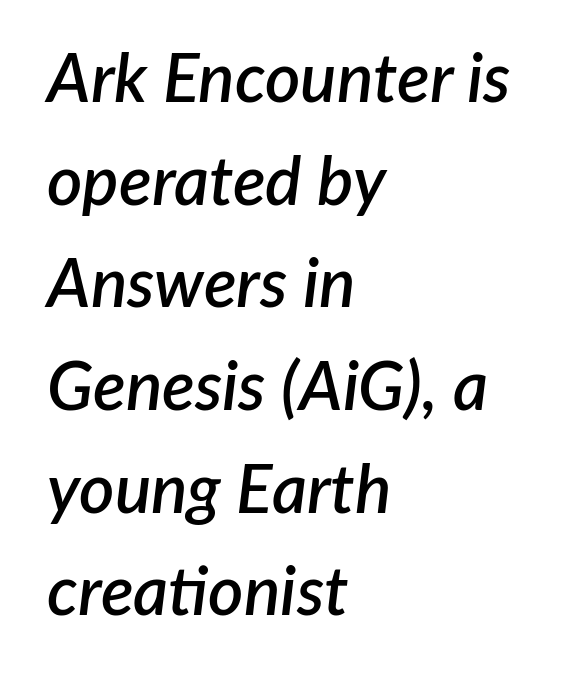
Q: Is the text bold? A: Semi-bold.
Q: Is the text italic (slanted)? A: Yes, it leans right by about 7 degrees.
Q: Is the text underlined? A: No.
Q: How is the paragraph aligned? A: Left-aligned.
Q: Is the spacing between letters normal or unusually wide? A: Normal.
Q: Is the spacing between lines tight, normal or loose? A: Normal.
Q: Width (condensed, normal, or wide)? A: Normal.
Q: Stroke contrast? A: Low.
Q: x-height? A: Medium.
Q: Monospaced? A: No.
